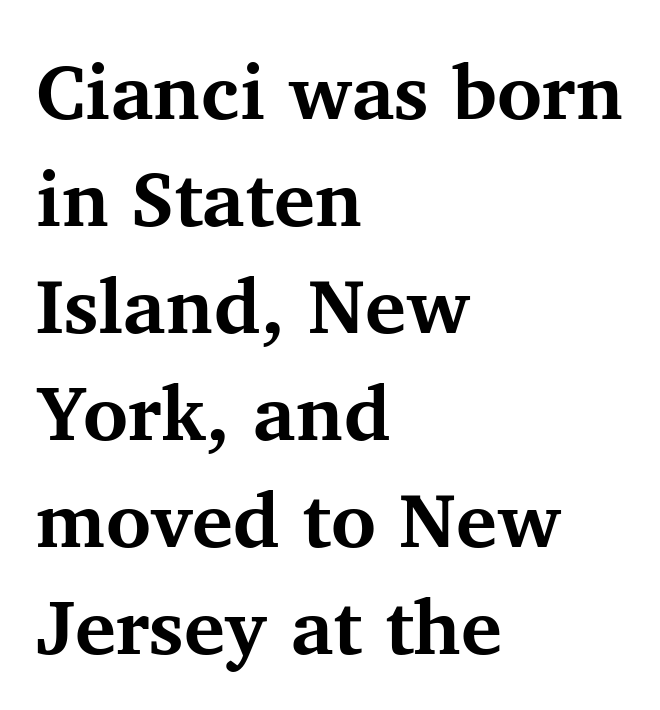
The gaps between neighbouring characters are ordinary and unremarkable. A student would call this left alignment; a typographer would say flush left, rag right. The face used here is proportionally spaced, like ordinary book or web type. The gap between lines stays unmarked. On the weight axis this lands at bold, roughly 700. Characters remain perfectly vertical along every line.
